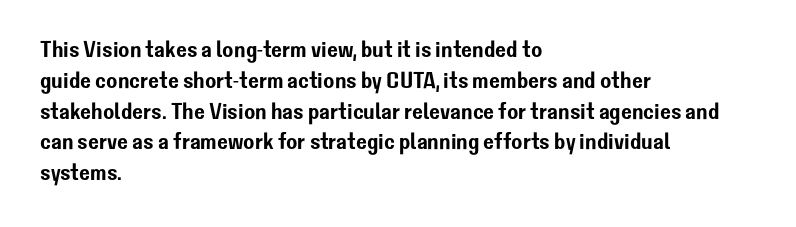
{"italic": "no", "underline": "no", "align": "left", "line_spacing": "normal", "line_spacing_ratio": 1.34, "letter_spacing": "normal", "letter_spacing_em": 0.0, "glyph_px": 23}
